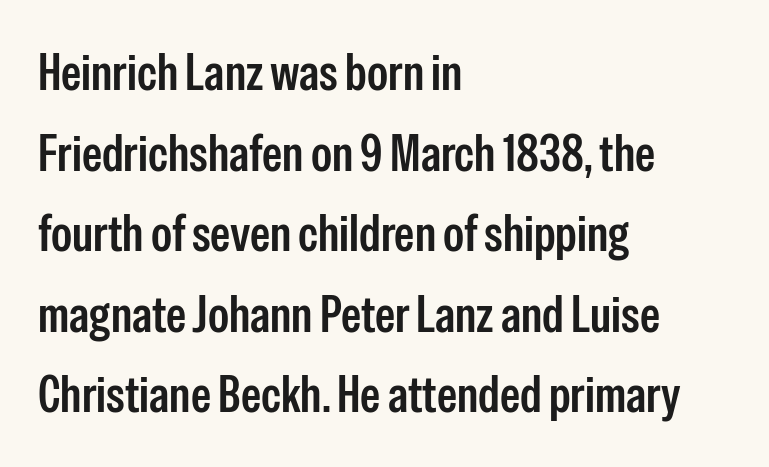
Line starts are locked; line ends wander. These lines are rendered in a variable-pitch font. The specimen reads as upright at a glance. Typographic density is moderately raised because the face is semibold. In terms of letterform style, serifs are entirely absent.
